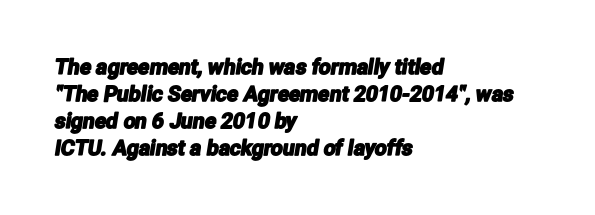
Between one letter and the next there's only the usual sliver of space. Nobody drew a line under any word here. One glance says typical: line gaps are just what's usual. This rendering uses left alignment, leaving the right contour irregular.
